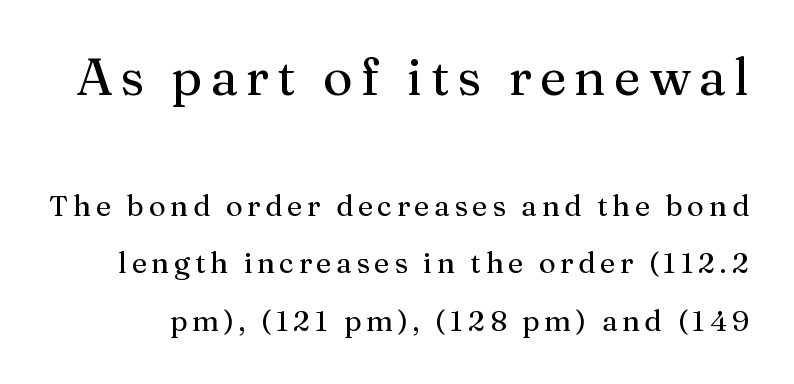
Q: Is the text italic (slanted)? A: No, it is upright.
Q: Is the typeface a serif or a sans-serif typeface? A: Serif.
Q: Is the text underlined? A: No.
Q: Is the spacing between lines tight, normal or loose? A: Loose.
Q: Which block of text is set in a larger size, the first (top) or the second (bottom)? A: The first (top) one.
Q: Width (condensed, normal, or wide)? A: Normal.
Q: Stroke contrast? A: Medium.
Q: x-height? A: Medium.
Q: Monospaced? A: No.
